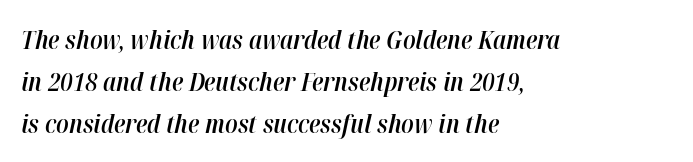
Q: Is the text bold? A: Semi-bold.
Q: Is the text italic (slanted)? A: Yes, it leans right by about 12 degrees.
Q: Is the text underlined? A: No.
Q: How is the paragraph aligned? A: Left-aligned.
Q: Is the spacing between letters normal or unusually wide? A: Normal.
Q: Is the spacing between lines tight, normal or loose? A: Normal.
